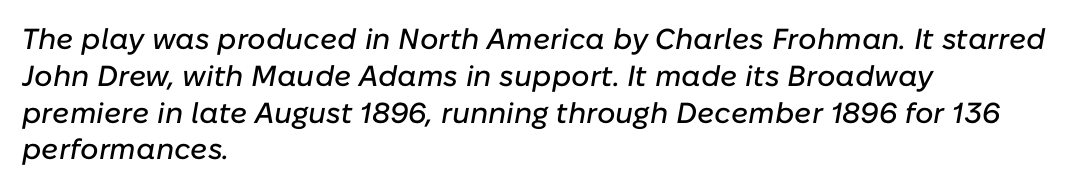
Q: Is the text italic (slanted)? A: Yes, it leans right by about 10 degrees.
Q: Is the text underlined? A: No.
Q: How is the paragraph aligned? A: Left-aligned.
Q: Is the spacing between letters normal or unusually wide? A: Normal.
Q: Is the spacing between lines tight, normal or loose? A: Normal.
Q: Width (condensed, normal, or wide)? A: Normal.
Q: Stroke contrast? A: Low.
Q: x-height? A: Medium.
Q: Monospaced? A: No.
